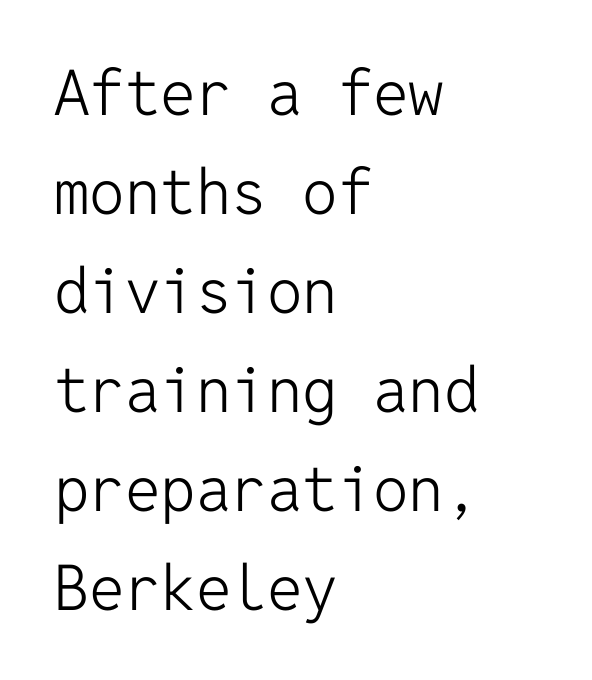
Q: Is the text bold? A: No.
Q: Is the text italic (slanted)? A: No, it is upright.
Q: Is the typeface a serif or a sans-serif typeface? A: Sans-serif.
Q: Is the text underlined? A: No.
Q: How is the paragraph aligned? A: Left-aligned.
Q: Is the spacing between letters normal or unusually wide? A: Normal.
Q: Is the spacing between lines tight, normal or loose? A: Normal.
Q: Width (condensed, normal, or wide)? A: Normal.
Q: Stroke contrast? A: Low.
Q: x-height? A: Medium.
Q: Monospaced? A: Yes.
